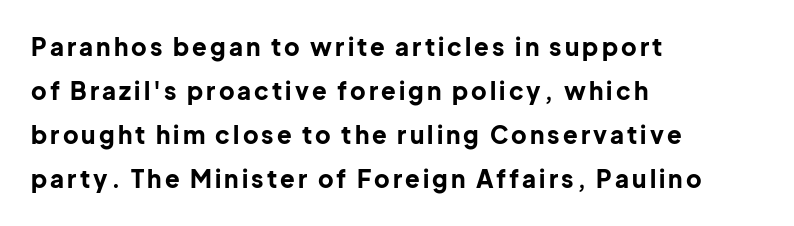
{"italic": "no", "bold": "yes", "underline": "no", "align": "left", "line_spacing_ratio": 1.84, "glyph_px": 24}
